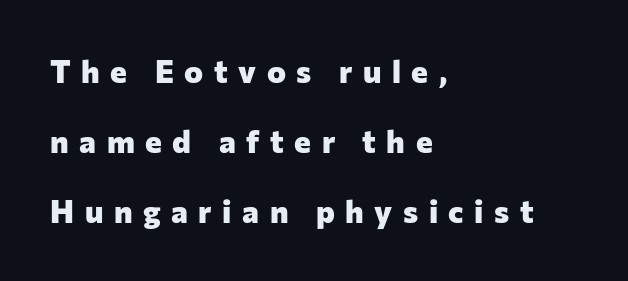
Leading: increased. Quick note: not italic, upright. A full-strength bold gives these letters their thick strokes. The passage shown is typeset with a sans-serif family. Spacing verdict: proportional, widths tailored to each character. The face used here is rendered with a markedly widened letterfit.
